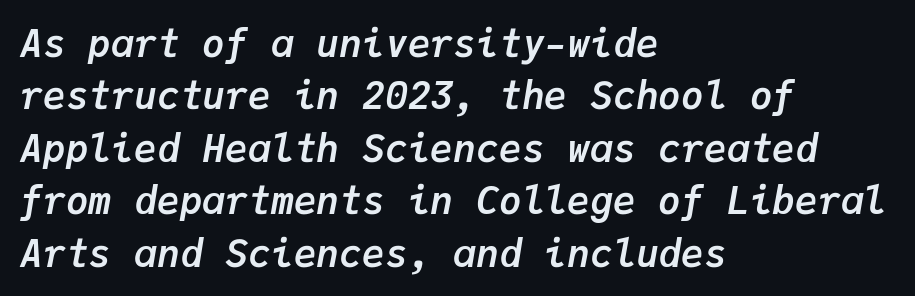
Q: Is the text bold? A: Yes.
Q: Is the text italic (slanted)? A: Yes, it leans right by about 9 degrees.
Q: Is the text underlined? A: No.
Q: How is the paragraph aligned? A: Left-aligned.
Q: Is the spacing between letters normal or unusually wide? A: Normal.
Q: Is the spacing between lines tight, normal or loose? A: Normal.
Q: Width (condensed, normal, or wide)? A: Normal.
Q: Stroke contrast? A: Low.
Q: x-height? A: Medium.
Q: Monospaced? A: Yes.
